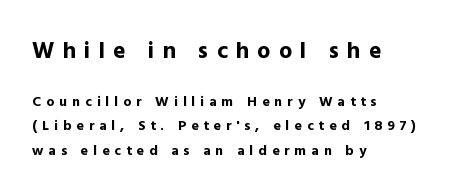
The image shows 23 px bold type, upright; set left-aligned, line spacing 1.73x, unusually wide letter spacing (+0.36 em), not underlined; the first (top) block is 1.64x larger.
